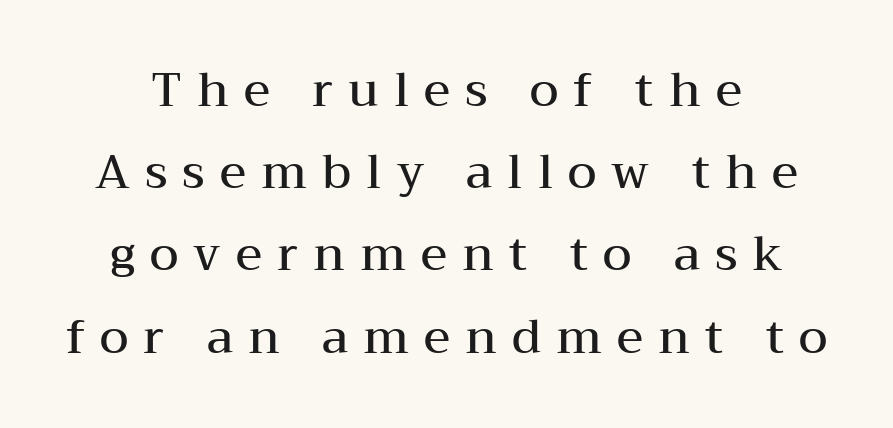
{"serif": "yes", "italic": "no", "bold": "semi", "weight": "semibold", "width": "wide", "stroke_contrast": "medium", "x_height": "medium", "monospaced": "no", "underline": "no", "align": "center", "line_spacing_ratio": 1.75, "letter_spacing": "wide", "letter_spacing_em": 0.32, "glyph_px": 47}
